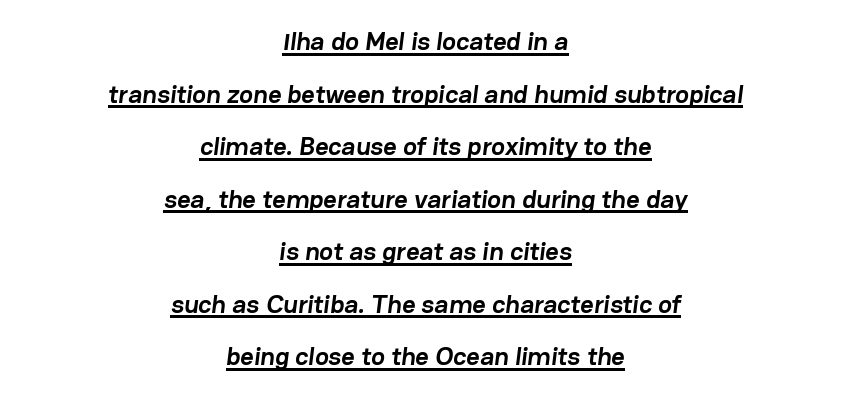
The image shows 26 px bold type; set centered, loose line spacing (2.02x), normal letter spacing, underlined.
